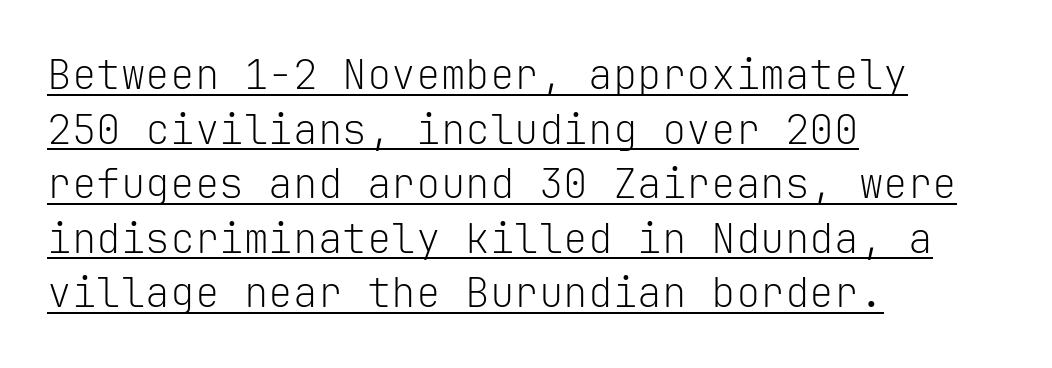
The image shows 41 px light sans-serif type, upright, monospaced; set left-aligned, normal line spacing (1.33x), normal letter spacing, underlined; low stroke contrast and a medium x-height.
